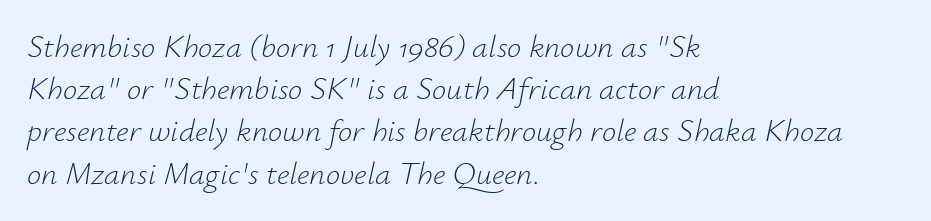
{"italic": "yes", "lean": "right", "slant_degrees": 12, "bold": "no", "weight": "light", "width": "normal", "stroke_contrast": "low", "x_height": "small", "monospaced": "no", "underline": "no", "align": "left", "line_spacing": "normal", "line_spacing_ratio": 1.32, "letter_spacing": "normal", "letter_spacing_em": 0.0, "glyph_px": 32}
